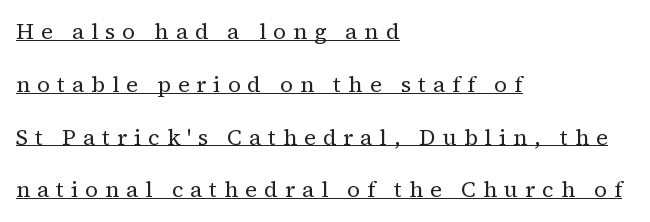
Q: Is the text bold? A: No.
Q: Is the text italic (slanted)? A: No, it is upright.
Q: Is the text underlined? A: Yes.
Q: How is the paragraph aligned? A: Left-aligned.
Q: Is the spacing between letters normal or unusually wide? A: Unusually wide.
Q: Is the spacing between lines tight, normal or loose? A: Loose.
